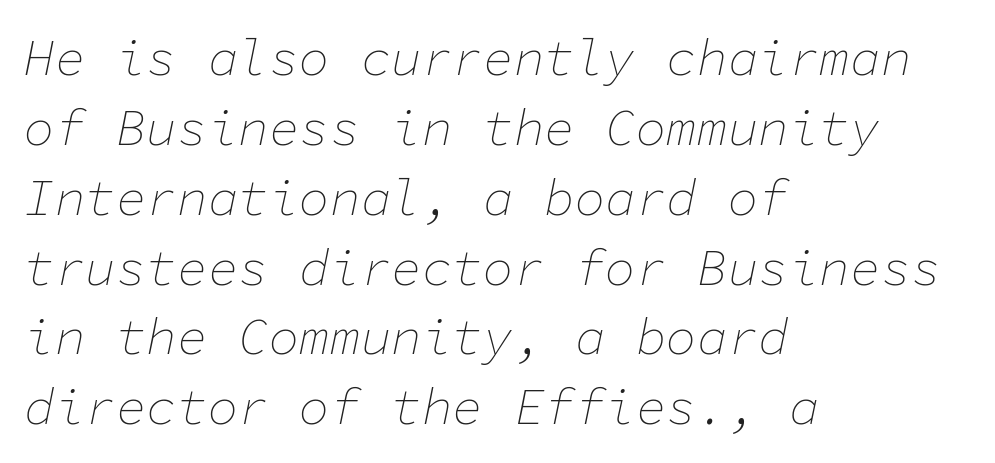
{"italic": "yes", "lean": "right", "slant_degrees": 11, "bold": "no", "weight": "thin", "width": "normal", "stroke_contrast": "low", "x_height": "medium", "monospaced": "yes", "underline": "no", "align": "left", "line_spacing": "normal", "line_spacing_ratio": 1.37, "letter_spacing": "normal", "letter_spacing_em": 0.0, "glyph_px": 51}
